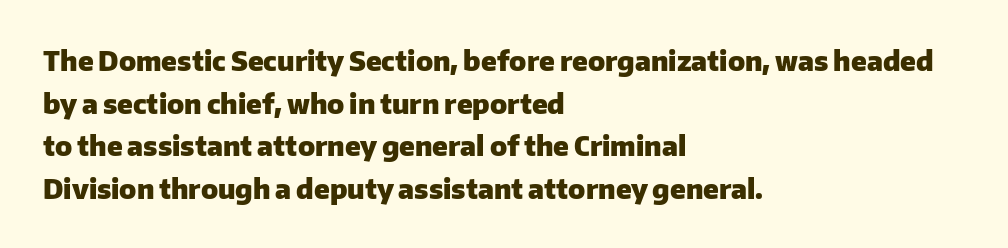
Typesetter's note: full bold, strokes at maximum text heaviness. Compared with typical paragraphs, the rows here are spaced about the same. Layout note: lines flush left. The passage shown is not underscored anywhere.
